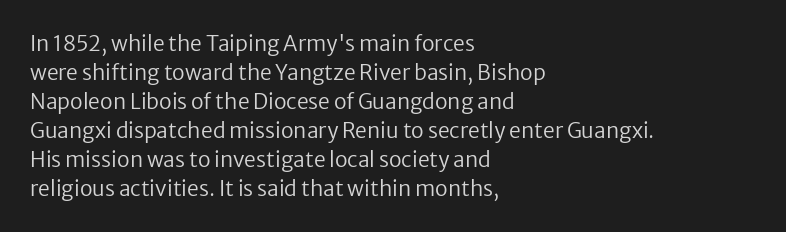
Q: Is the text bold? A: No.
Q: Is the text italic (slanted)? A: No, it is upright.
Q: Is the text underlined? A: No.
Q: How is the paragraph aligned? A: Left-aligned.
Q: Is the spacing between letters normal or unusually wide? A: Normal.
Q: Is the spacing between lines tight, normal or loose? A: Normal.
